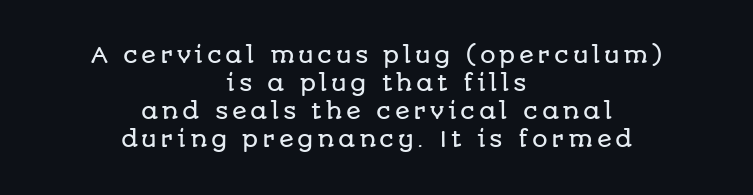
Q: Is the text italic (slanted)? A: No, it is upright.
Q: Is the text underlined? A: No.
Q: How is the paragraph aligned? A: Centered.
Q: Is the spacing between lines tight, normal or loose? A: Normal.
